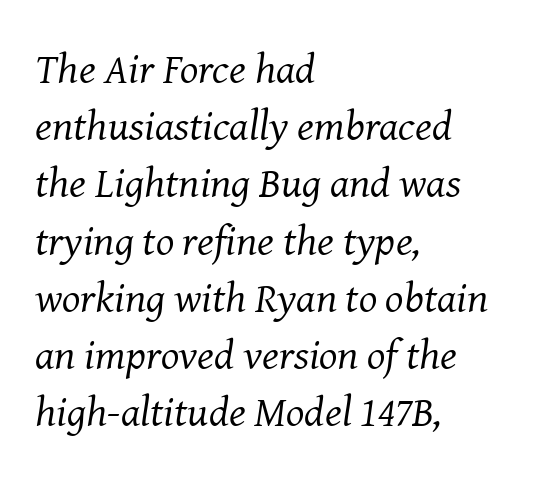
Compared with a typical body face, this is equally light or lighter still. This rendering features lettering with no underline. Does the leading feel generous? No, just average. Note: serifs present on the glyphs.
